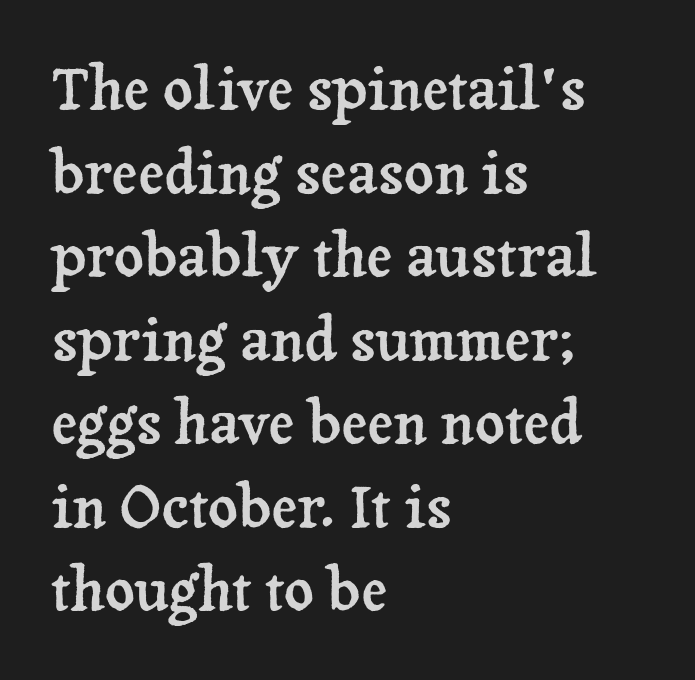
This sample is left-justified, so line endings fall wherever the words run out. Note: serifs present on the glyphs. Underlining? Definitely not there. Observe the ordinary spacing: letters are neighbours, not strangers. The passage shown is typed in a proportional face where columns would drift. The letters stand upright; this is a roman face.
